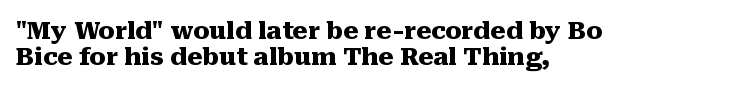
Q: Is the text bold? A: Yes.
Q: Is the text italic (slanted)? A: No, it is upright.
Q: Is the text underlined? A: No.
Q: How is the paragraph aligned? A: Left-aligned.
Q: Is the spacing between letters normal or unusually wide? A: Normal.
Q: Is the spacing between lines tight, normal or loose? A: Tight.
